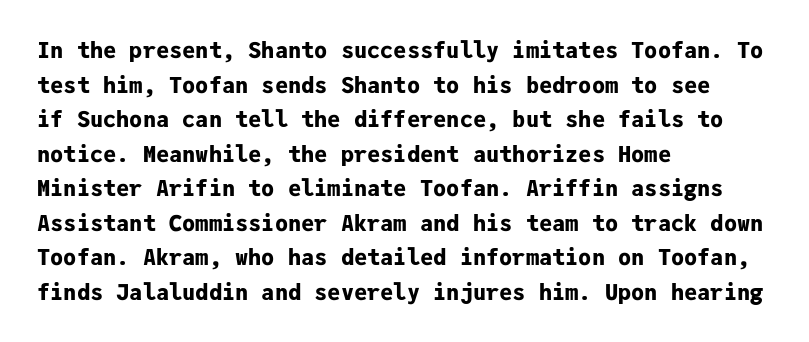
This sample uses an upright cut, with every glyph sitting square on the baseline. Whoever set this chose a conventional vertical rhythm. Students, note that the glyphs here touch the page at normal intervals. Strokes here are thick enough to call this a true bold.
